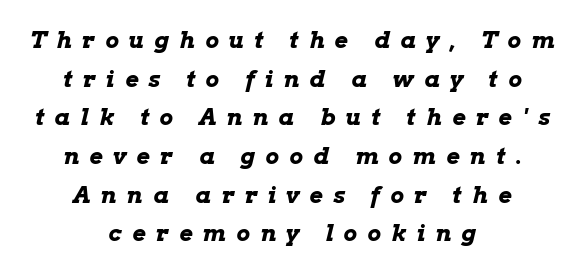
{"italic": "yes", "lean": "right", "slant_degrees": 13, "bold": "yes", "underline": "no", "align": "center", "line_spacing": "normal", "line_spacing_ratio": 1.68, "letter_spacing": "wide", "letter_spacing_em": 0.45, "glyph_px": 23}
